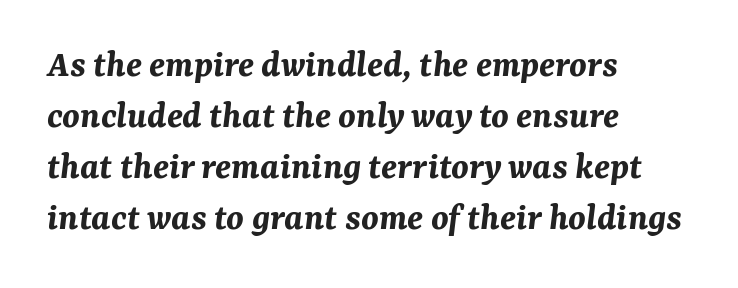
Q: Is the text bold? A: Yes.
Q: Is the text italic (slanted)? A: Yes, it leans right by about 7 degrees.
Q: Is the text underlined? A: No.
Q: How is the paragraph aligned? A: Left-aligned.
Q: Is the spacing between letters normal or unusually wide? A: Normal.
Q: Is the spacing between lines tight, normal or loose? A: Normal.
Q: Width (condensed, normal, or wide)? A: Normal.
Q: Stroke contrast? A: Medium.
Q: x-height? A: Medium.
Q: Monospaced? A: No.
